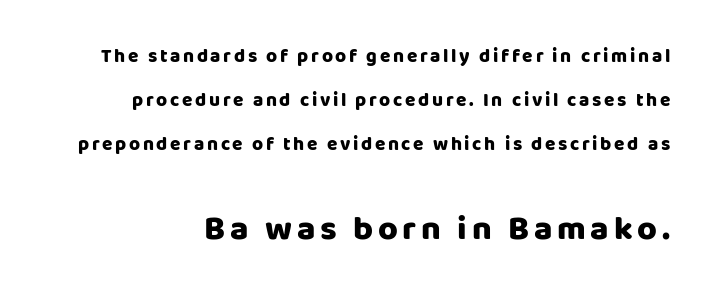
{"serif": "no", "italic": "no", "bold": "yes", "weight": "heavy", "width": "normal", "stroke_contrast": "low", "x_height": "large", "monospaced": "no", "underline": "no", "line_spacing": "loose", "line_spacing_ratio": 2.32, "larger_block": "second", "size_ratio": 1.79, "glyph_px": 34}
